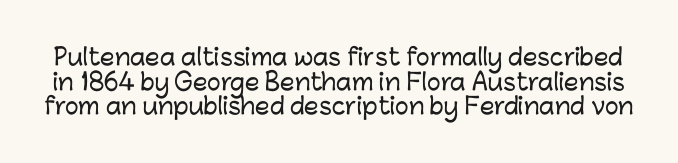
The image shows 23 px text type, upright; set tight line spacing (1.07x), normal letter spacing, not underlined.
